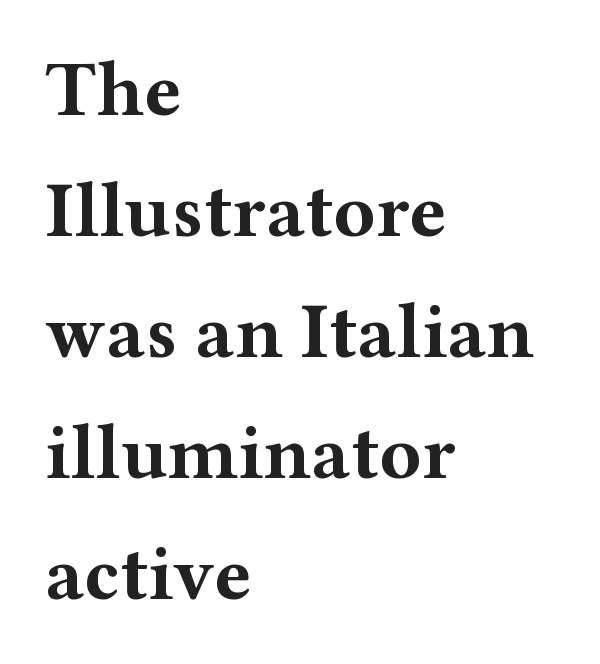
The image shows 78 px bold, wide serif type, upright; set left-aligned, normal line spacing (1.55x), normal letter spacing, not underlined; medium stroke contrast and a medium x-height.
